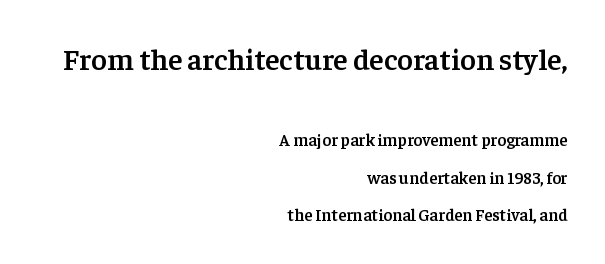
The image shows 30 px semibold serif type, upright; set right-aligned, loose line spacing (2.21x), normal letter spacing, not underlined; the first (top) block is 1.76x larger; low stroke contrast and a medium x-height.
